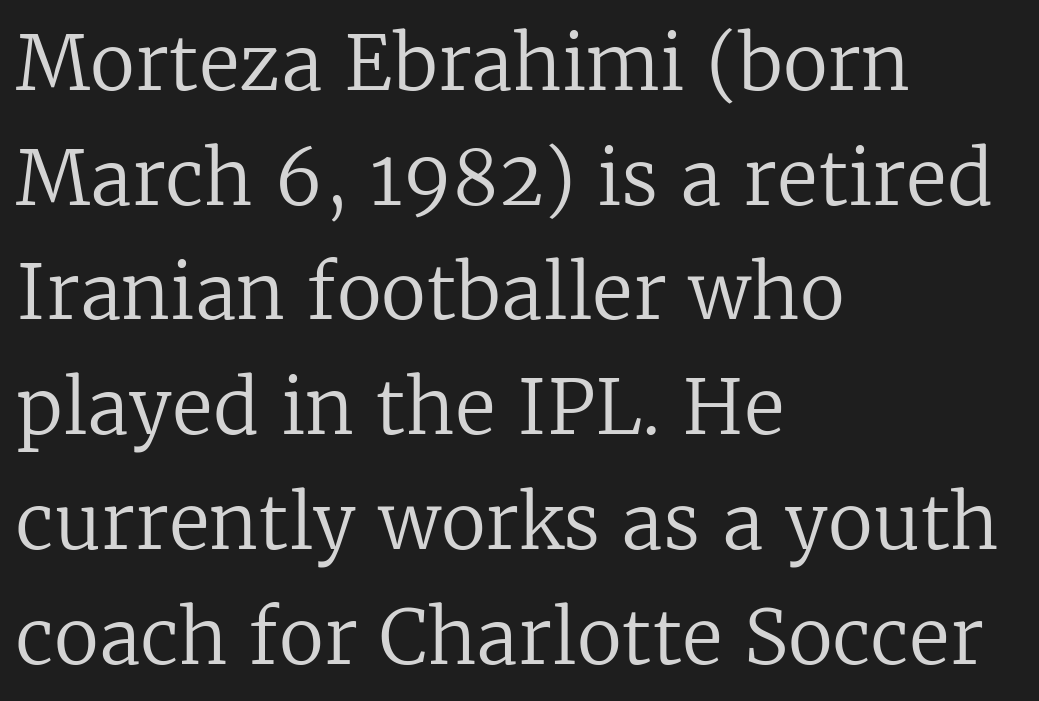
No word sits above an underline. Successive baselines arrive at the customary interval. No extra ink here — the face is not bold. You could not count columns in this text — the font is proportionally spaced. The gaps between neighbouring characters are ordinary and unremarkable. Is this a sans? No — the strokes have serifs.
